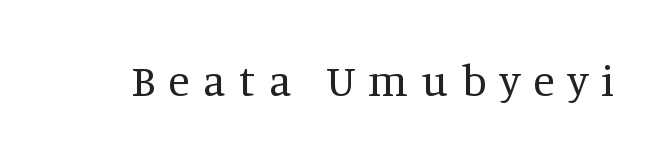
Q: Is the text bold? A: No.
Q: Is the text italic (slanted)? A: No, it is upright.
Q: Is the typeface a serif or a sans-serif typeface? A: Serif.
Q: Is the text underlined? A: No.
Q: Is the spacing between letters normal or unusually wide? A: Unusually wide.
Q: Width (condensed, normal, or wide)? A: Normal.
Q: Stroke contrast? A: Medium.
Q: x-height? A: Large.
Q: Monospaced? A: No.
